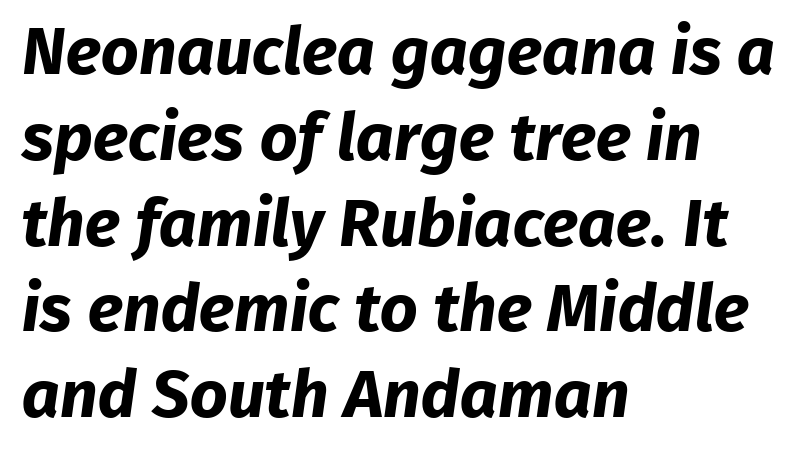
The image shows 66 px bold sans-serif type; set left-aligned, normal line spacing (1.3x), normal letter spacing, not underlined; low stroke contrast and a medium x-height.
